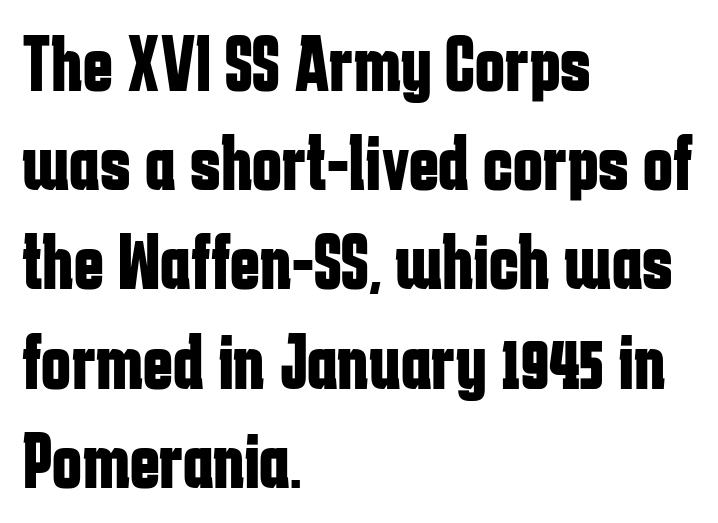
Q: Is the text bold? A: Yes.
Q: Is the text italic (slanted)? A: No, it is upright.
Q: Is the typeface a serif or a sans-serif typeface? A: Sans-serif.
Q: Is the text underlined? A: No.
Q: How is the paragraph aligned? A: Left-aligned.
Q: Is the spacing between letters normal or unusually wide? A: Normal.
Q: Width (condensed, normal, or wide)? A: Condensed.
Q: Stroke contrast? A: Low.
Q: x-height? A: Medium.
Q: Monospaced? A: No.
